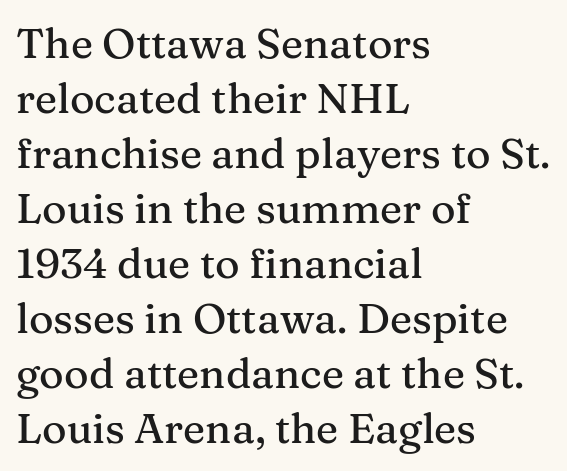
The image shows 42 px serif type, upright; set left-aligned, normal line spacing (1.31x), normal letter spacing, not underlined; medium stroke contrast and a medium x-height.
